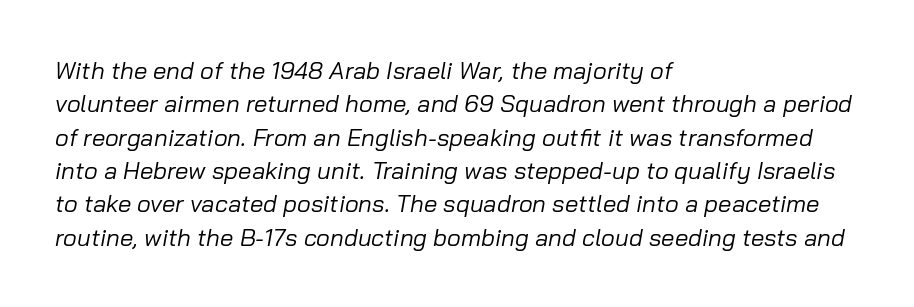
The image shows 24 px text type, italic (leaning right); set left-aligned, normal line spacing (1.39x), normal letter spacing, not underlined.
